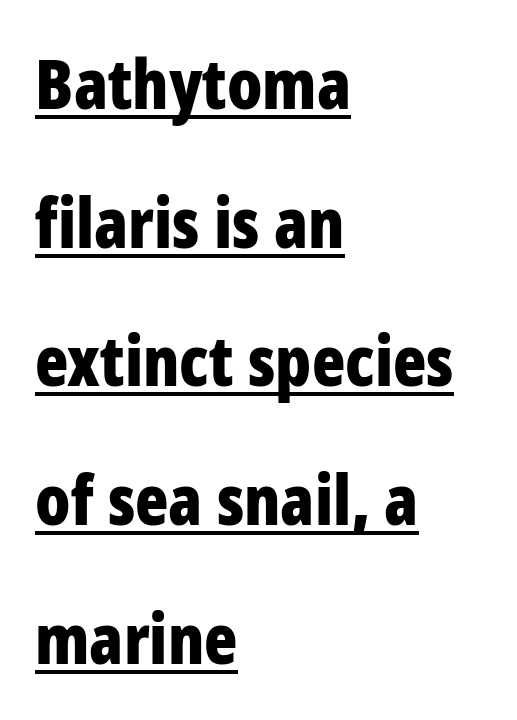
{"serif": "no", "italic": "no", "bold": "yes", "weight": "bold", "width": "condensed", "stroke_contrast": "low", "x_height": "medium", "monospaced": "no", "underline": "yes", "align": "left", "line_spacing": "loose", "line_spacing_ratio": 2.01, "letter_spacing": "normal", "letter_spacing_em": 0.0, "glyph_px": 69}
